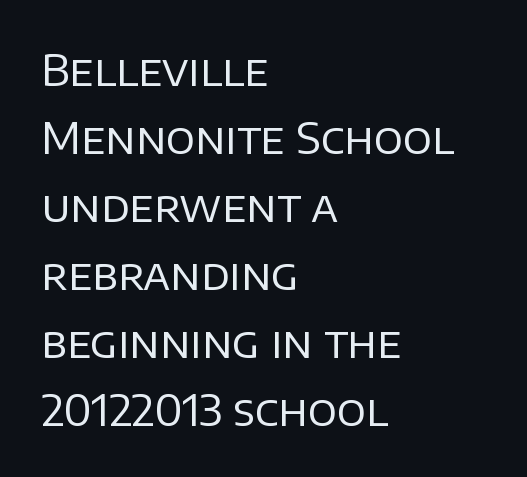
The lines are quadded left. Each letter keeps its own natural width here, so spacing adapts to shape. The letters stand upright; this is a roman face. Unmarked baselines from the first word to the last. This reads as an unemphasized weight, regular at the heaviest. Students, observe: this is what conventionally led text looks like.
